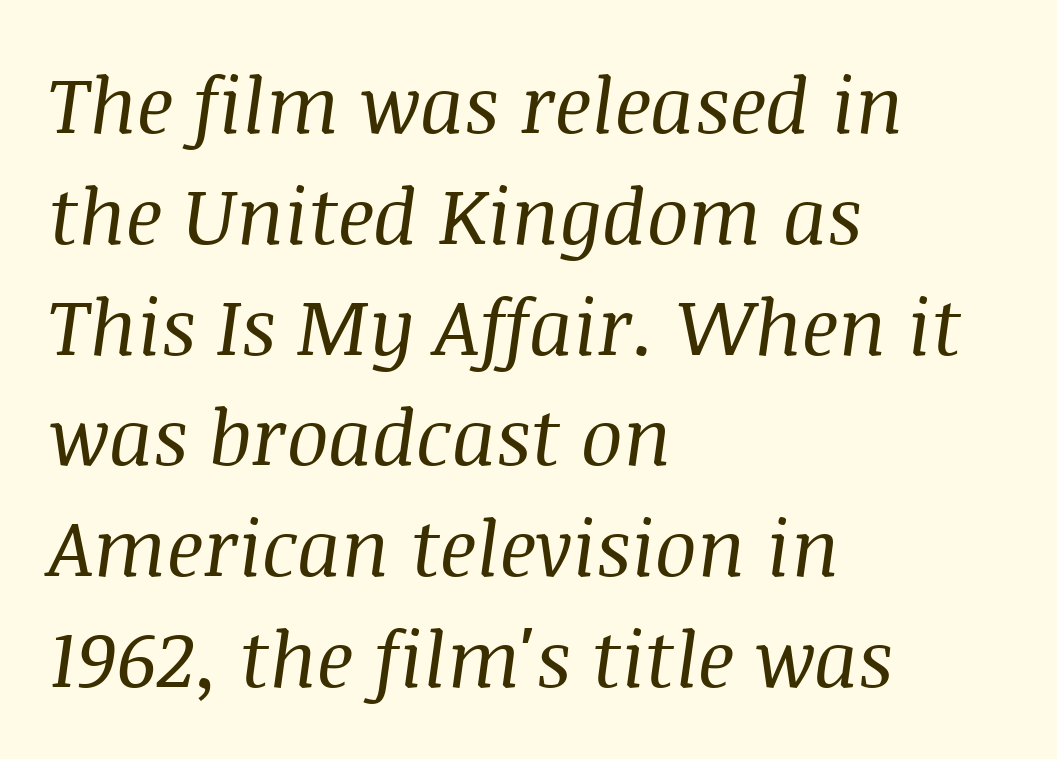
Q: Is the text bold? A: No.
Q: Is the text italic (slanted)? A: Yes, it leans right by about 8 degrees.
Q: Is the typeface a serif or a sans-serif typeface? A: Serif.
Q: Is the text underlined? A: No.
Q: How is the paragraph aligned? A: Left-aligned.
Q: Is the spacing between letters normal or unusually wide? A: Normal.
Q: Is the spacing between lines tight, normal or loose? A: Normal.
Q: Width (condensed, normal, or wide)? A: Normal.
Q: Stroke contrast? A: Medium.
Q: x-height? A: Large.
Q: Monospaced? A: No.
